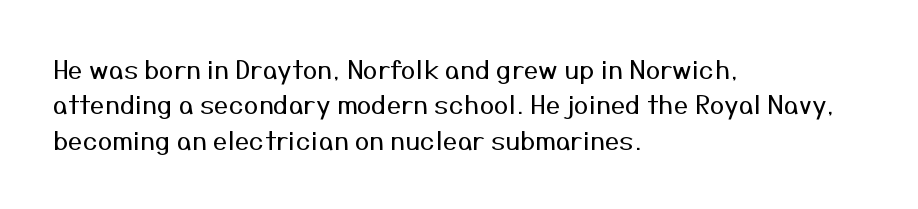
Q: Is the text bold? A: No.
Q: Is the text italic (slanted)? A: No, it is upright.
Q: Is the text underlined? A: No.
Q: How is the paragraph aligned? A: Left-aligned.
Q: Is the spacing between letters normal or unusually wide? A: Normal.
Q: Is the spacing between lines tight, normal or loose? A: Normal.
